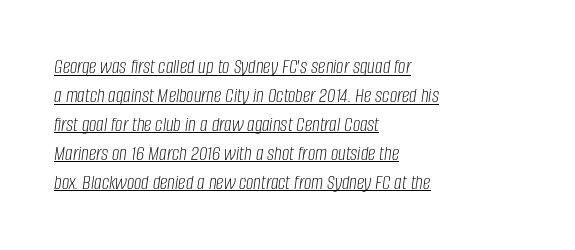
Italic? Definitely — the glyphs are oblique. No chunkiness to these letters — they're not bold. Does a line run under the words? Yes, clearly. The space between consecutive lines is moderate. Typeset ragged right — the left edge is the straight one. These lines keep a tight, regular rhythm from letter to letter.
